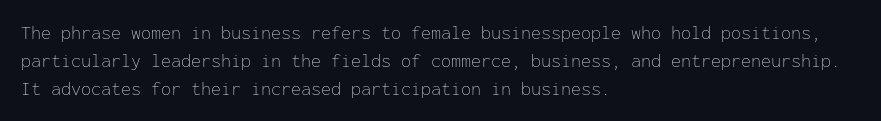
{"italic": "no", "bold": "no", "underline": "no", "align": "left", "line_spacing": "normal", "line_spacing_ratio": 1.41, "letter_spacing": "normal", "letter_spacing_em": 0.0, "glyph_px": 20}
